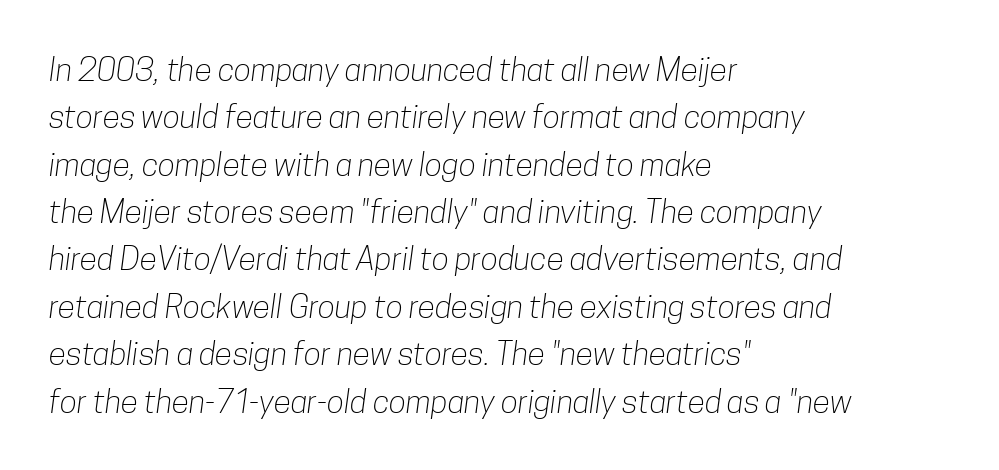
The image shows 32 px light, condensed sans-serif type; set left-aligned, normal line spacing (1.48x), normal letter spacing, not underlined; low stroke contrast and a medium x-height.
